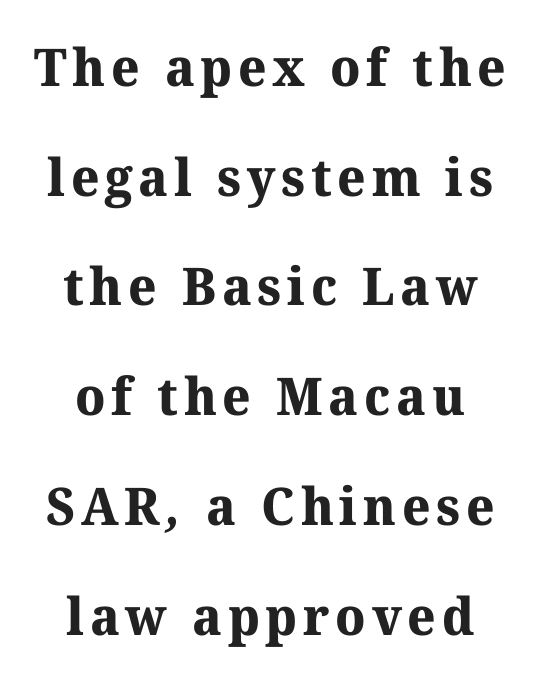
The space beneath each line is pristine and unruled. A great deal of white space separates one row of letters from the next. This sample uses a serif face. On the weight axis this lands at bold, roughly 700. Varying glyph widths throughout — classic text-font behaviour.
